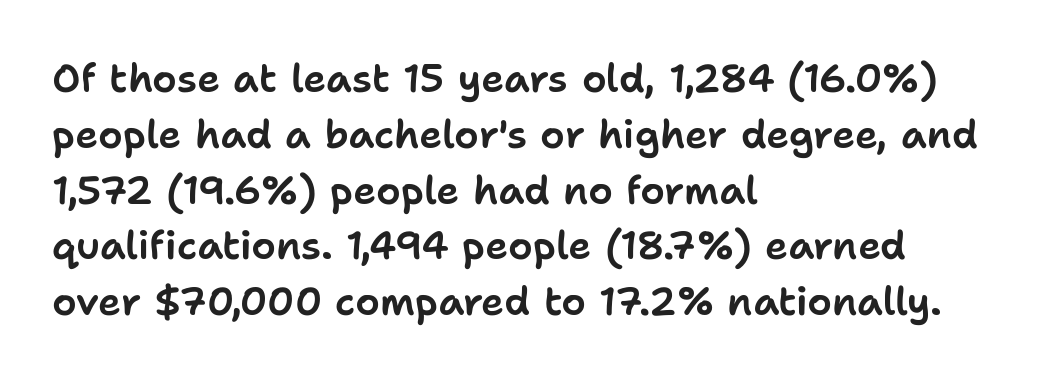
In terms of posture, this sample is upright. A typesetter would call this proportional, since set widths differ per character. Tracking here is standard; glyphs follow each other at the usual distance. Clear beneath every line of the passage. This rendering employs a face without finishing strokes, i.e., a sans-serif. Regarding leading, the lines here are spaced in the standard way.
